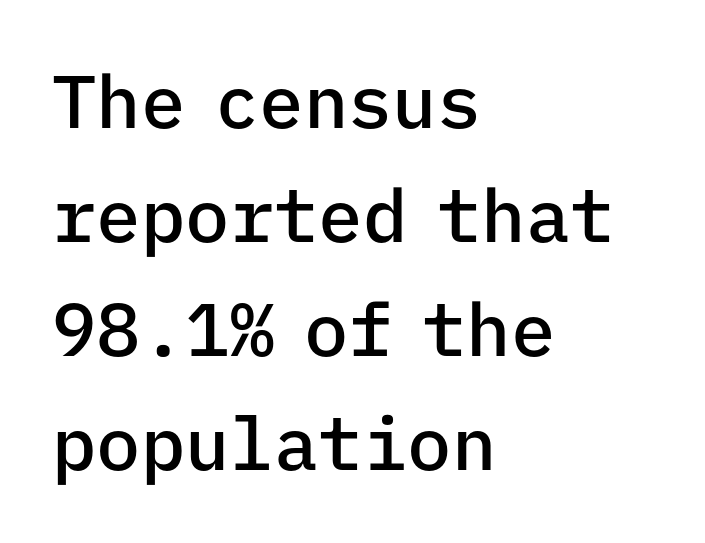
The image shows 74 px semibold sans-serif type, upright, monospaced; set left-aligned, normal line spacing (1.54x), normal letter spacing, not underlined; low stroke contrast and a medium x-height.
